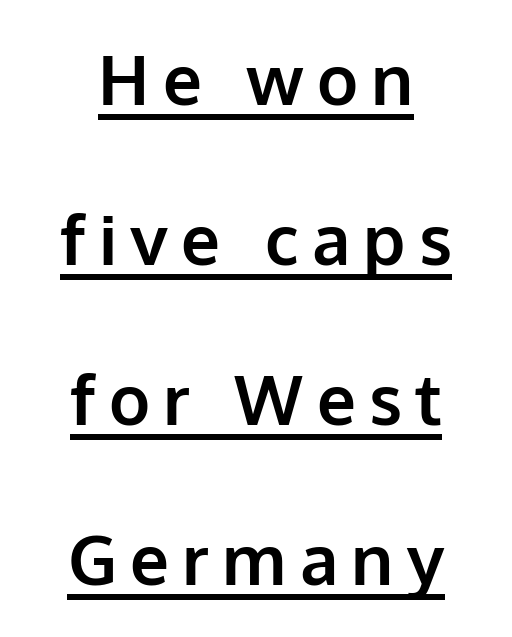
Q: Is the text bold? A: Yes.
Q: Is the text italic (slanted)? A: No, it is upright.
Q: Is the typeface a serif or a sans-serif typeface? A: Sans-serif.
Q: Is the text underlined? A: Yes.
Q: How is the paragraph aligned? A: Centered.
Q: Is the spacing between lines tight, normal or loose? A: Loose.
Q: Width (condensed, normal, or wide)? A: Normal.
Q: Stroke contrast? A: Low.
Q: x-height? A: Medium.
Q: Monospaced? A: No.
